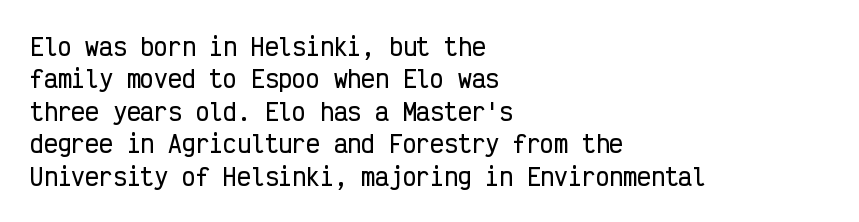
Rule under the text: the space is simply empty. Glyph-to-glyph distance matches everyday printed text. This block has exactly the height ordinary leading produces. Every character sits straight up, as roman type does. Teacher's note: observe the even left margin — that is flush-left alignment.
